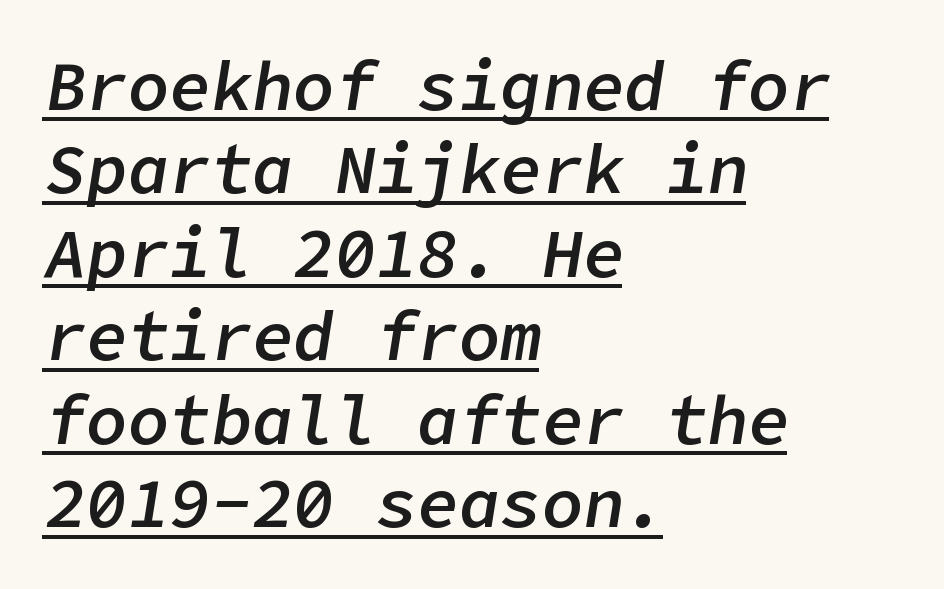
Here the glyphs are tracked normally, forming tight word shapes. Students, observe the line beneath the letters — that is underlining. Summary of weight: moderately heavy, a semibold. The typography opts for an oblique posture over an upright one.
